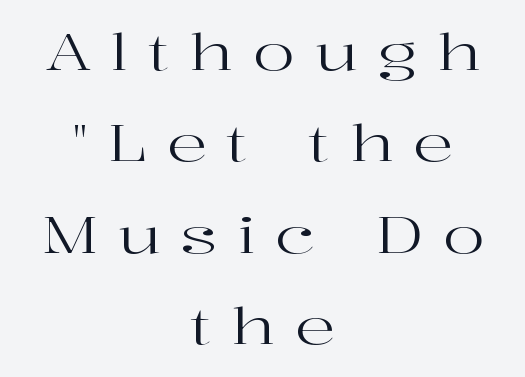
The image shows 50 px regular-weight, wide serif type, upright; set centered, line spacing 1.83x, unusually wide letter spacing (+0.39 em), not underlined; high stroke contrast and a medium x-height.
